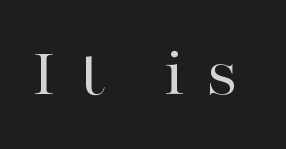
{"serif": "yes", "italic": "no", "bold": "no", "weight": "regular", "width": "wide", "stroke_contrast": "high", "x_height": "medium", "monospaced": "no", "underline": "no", "letter_spacing": "wide", "letter_spacing_em": 0.31, "glyph_px": 70}
